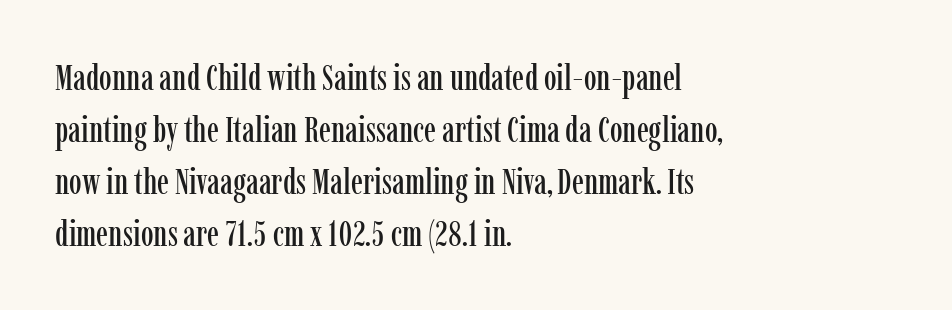
{"serif": "yes", "italic": "no", "width": "condensed", "stroke_contrast": "low", "x_height": "medium", "monospaced": "no", "underline": "no", "align": "left", "line_spacing": "normal", "line_spacing_ratio": 1.44, "letter_spacing": "normal", "letter_spacing_em": 0.0, "glyph_px": 36}
